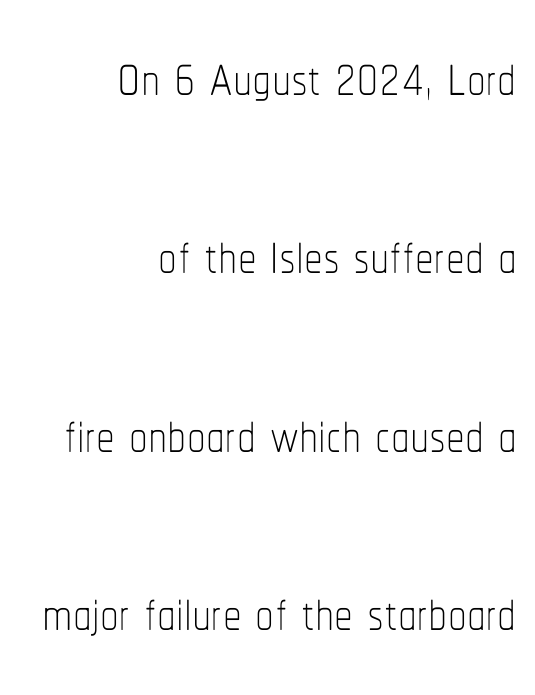
{"italic": "no", "bold": "no", "weight": "thin", "width": "condensed", "stroke_contrast": "low", "x_height": "medium", "monospaced": "no", "underline": "no", "align": "right", "line_spacing": "loose", "line_spacing_ratio": 2.38, "letter_spacing": "normal", "letter_spacing_em": 0.0, "glyph_px": 75}
